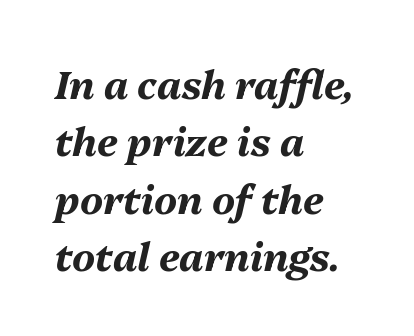
The image shows 39 px bold type, italic (leaning right); set left-aligned, normal line spacing (1.47x), normal letter spacing, not underlined; medium stroke contrast and a medium x-height.
